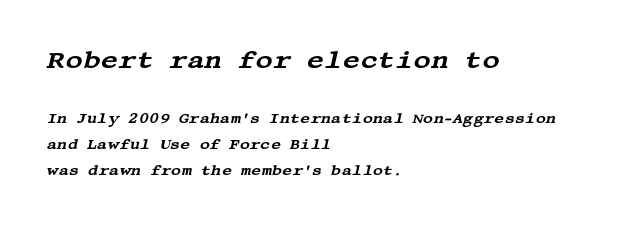
Q: Is the text italic (slanted)? A: Yes, it leans right by about 13 degrees.
Q: Is the text underlined? A: No.
Q: How is the paragraph aligned? A: Left-aligned.
Q: Is the spacing between letters normal or unusually wide? A: Normal.
Q: Which block of text is set in a larger size, the first (top) or the second (bottom)? A: The first (top) one.
